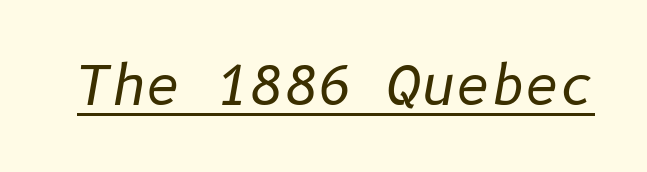
The image shows 53 px regular-weight type, italic (leaning right); set normal letter spacing, underlined; low stroke contrast and a medium x-height.
